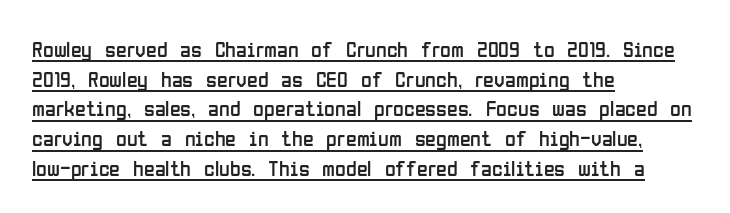
Q: Is the text bold? A: No.
Q: Is the text italic (slanted)? A: No, it is upright.
Q: Is the text underlined? A: Yes.
Q: How is the paragraph aligned? A: Left-aligned.
Q: Is the spacing between letters normal or unusually wide? A: Normal.
Q: Is the spacing between lines tight, normal or loose? A: Normal.
